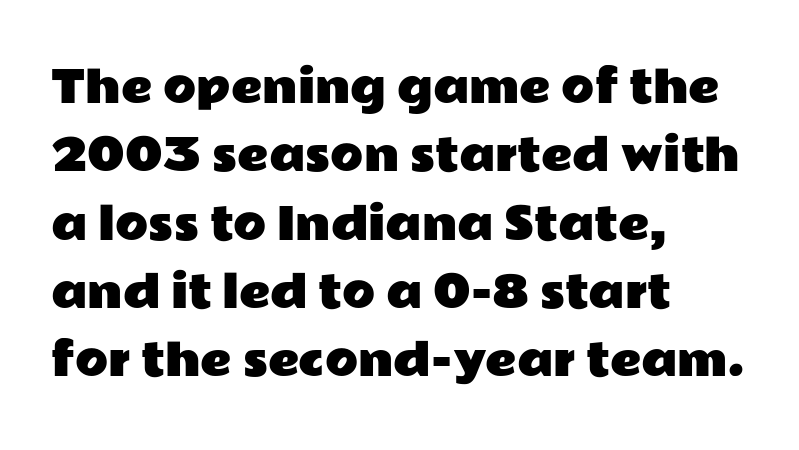
Observe the ordinary spacing: letters are neighbours, not strangers. Vertically, the passage feels balanced, rows spaced as you'd expect. I'd call this a sans setting — the letters go barefoot. This is the regular roman posture of the typeface. The rendering uses natural spacing where letterforms have individual widths.
